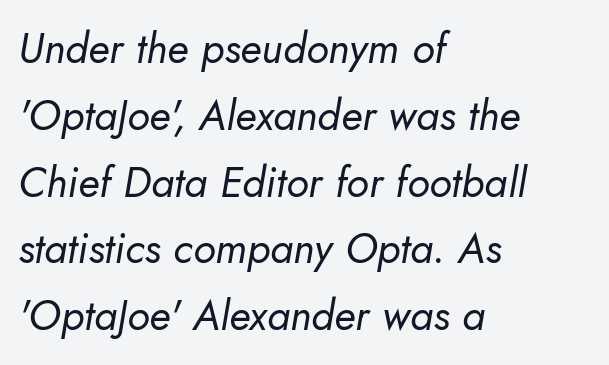
Q: Is the text bold? A: No.
Q: Is the text italic (slanted)? A: Yes, it leans right by about 5 degrees.
Q: Is the text underlined? A: No.
Q: How is the paragraph aligned? A: Left-aligned.
Q: Is the spacing between letters normal or unusually wide? A: Normal.
Q: Is the spacing between lines tight, normal or loose? A: Normal.
Q: Width (condensed, normal, or wide)? A: Normal.
Q: Stroke contrast? A: Low.
Q: x-height? A: Small.
Q: Monospaced? A: No.
